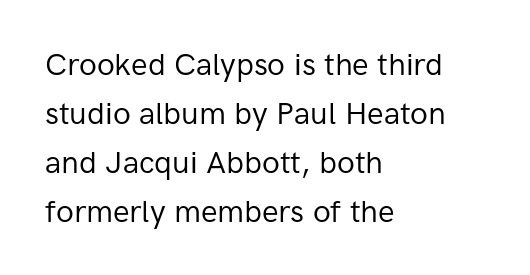
The image shows 31 px regular-weight sans-serif type, upright; set left-aligned, normal line spacing (1.58x), normal letter spacing, not underlined; low stroke contrast and a medium x-height.
